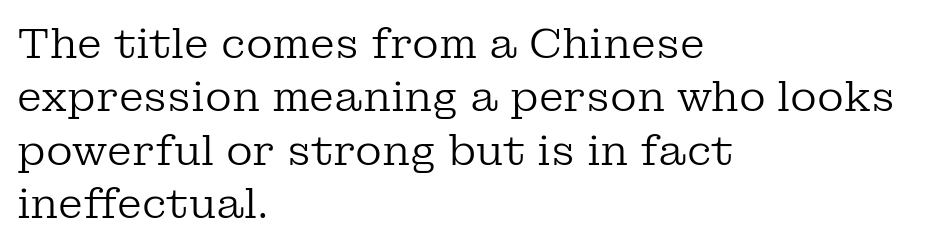
The gaps between neighbouring characters are ordinary and unremarkable. Each stroke keeps to a modest, everyday thickness or less. Baseline-to-baseline distance is the conventional proportion of letter height. The designer went with a serif here, giving each stem small feet. Only glyphs here, with clear space below each row. You could not count columns in this text — the font is proportionally spaced.
